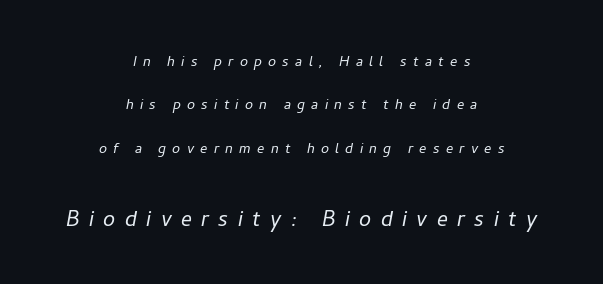
The image shows 27 px text type, italic (leaning right); set centered, loose line spacing (2.41x), unusually wide letter spacing (+0.35 em), not underlined; the second (bottom) block is 1.5x larger.
